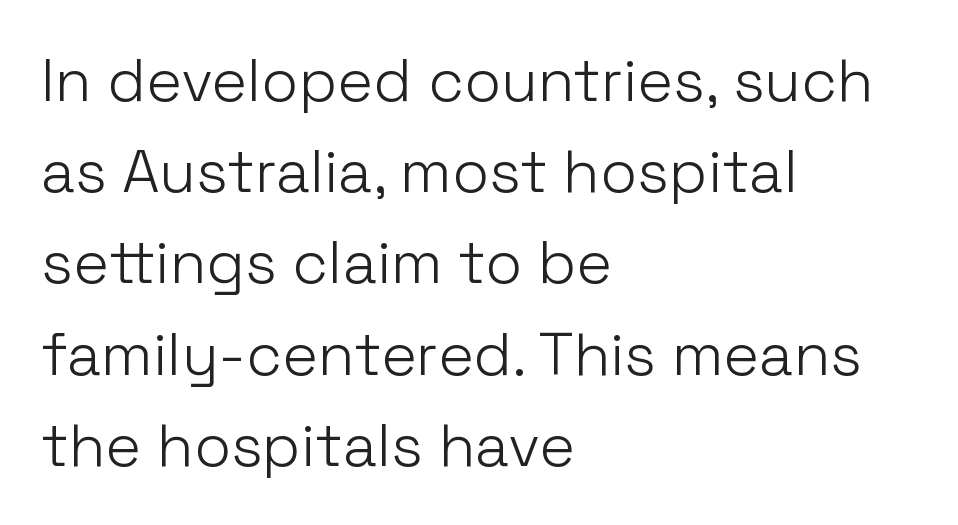
The image shows 60 px light sans-serif type, upright; set left-aligned, normal line spacing (1.52x), normal letter spacing, not underlined; low stroke contrast and a medium x-height.
